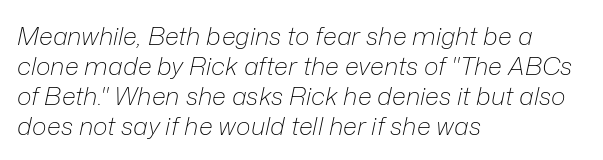
The text block is weighted toward the left margin, trailing off unevenly rightward. Nothing heavy about these letters — not bold at all. Observe the ordinary spacing: letters are neighbours, not strangers. A bare baseline throughout the passage. Yep, that's italic — everything's leaning.
